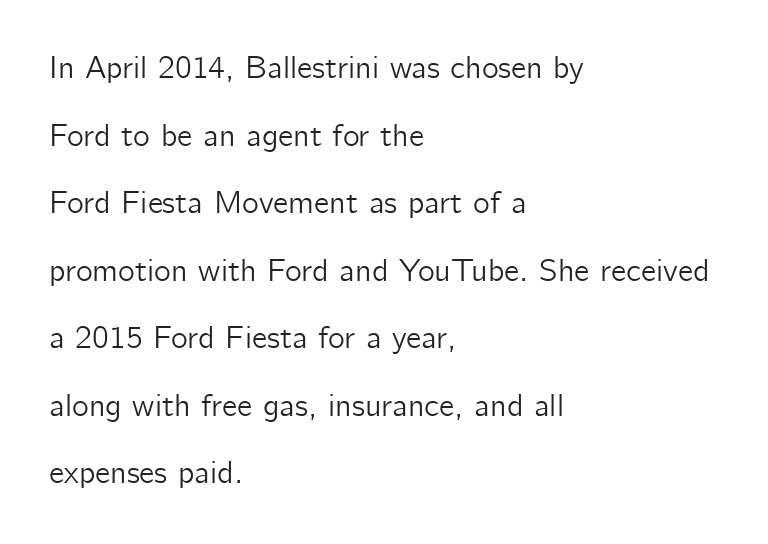
Q: Is the text italic (slanted)? A: No, it is upright.
Q: Is the typeface a serif or a sans-serif typeface? A: Sans-serif.
Q: Is the text underlined? A: No.
Q: How is the paragraph aligned? A: Left-aligned.
Q: Is the spacing between letters normal or unusually wide? A: Normal.
Q: Is the spacing between lines tight, normal or loose? A: Loose.
Q: Width (condensed, normal, or wide)? A: Normal.
Q: Stroke contrast? A: Low.
Q: x-height? A: Medium.
Q: Monospaced? A: No.
